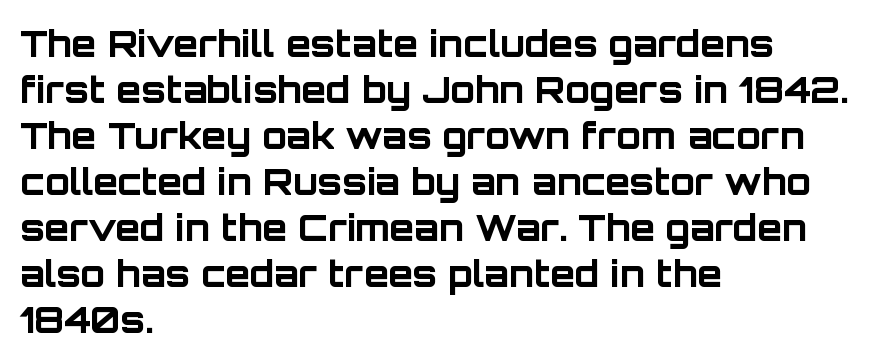
Q: Is the text bold? A: Yes.
Q: Is the text italic (slanted)? A: No, it is upright.
Q: Is the typeface a serif or a sans-serif typeface? A: Sans-serif.
Q: Is the text underlined? A: No.
Q: How is the paragraph aligned? A: Left-aligned.
Q: Is the spacing between letters normal or unusually wide? A: Normal.
Q: Is the spacing between lines tight, normal or loose? A: Normal.
Q: Width (condensed, normal, or wide)? A: Normal.
Q: Stroke contrast? A: Low.
Q: x-height? A: Large.
Q: Monospaced? A: No.
